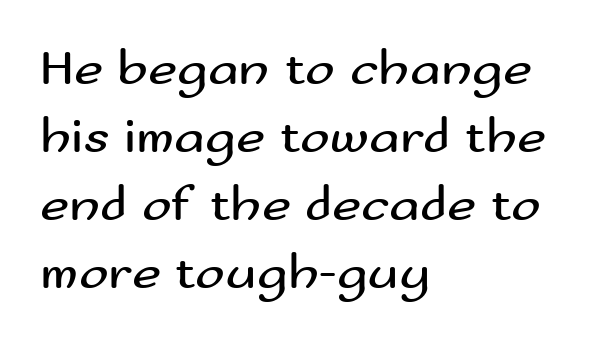
These lines are rendered in a variable-pitch font. The lettering stays uniformly vertical, giving the passage a roman look. Caption: standard tracking, unaltered. Left-aligned paragraph, ragged on the right. If you measured baseline to baseline, you'd find a middling distance. Type without underlining.
